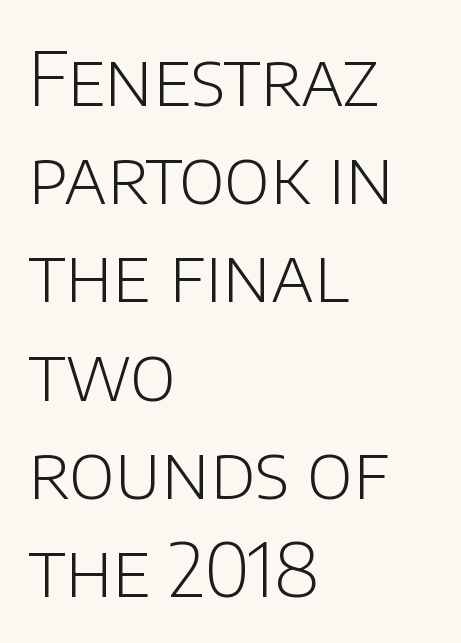
{"serif": "no", "italic": "no", "bold": "no", "weight": "light", "width": "normal", "stroke_contrast": "low", "x_height": "large", "monospaced": "no", "underline": "no", "align": "left", "line_spacing": "normal", "line_spacing_ratio": 1.31, "letter_spacing": "normal", "letter_spacing_em": 0.0, "glyph_px": 75}
